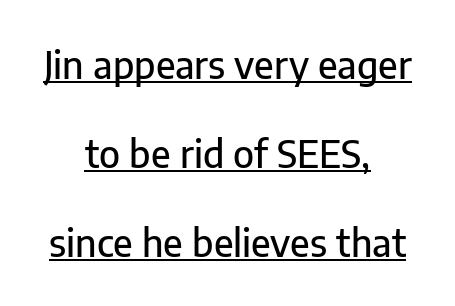
The image shows 37 px sans-serif type, upright; set centered, loose line spacing (2.4x), normal letter spacing, underlined; low stroke contrast and a medium x-height.
